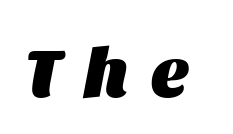
Q: Is the text bold? A: Yes.
Q: Is the text italic (slanted)? A: Yes, it leans right by about 11 degrees.
Q: Is the text underlined? A: No.
Q: Is the spacing between letters normal or unusually wide? A: Unusually wide.
Q: Width (condensed, normal, or wide)? A: Normal.
Q: Stroke contrast? A: Medium.
Q: x-height? A: Large.
Q: Monospaced? A: No.
